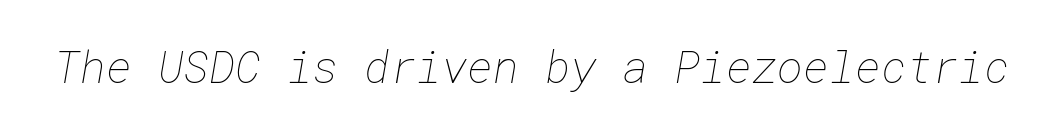
What stands out about the letter spacing? Nothing — it is the standard amount. The weight would be labelled regular, book, light, or lighter still. Quick note: underline off.
